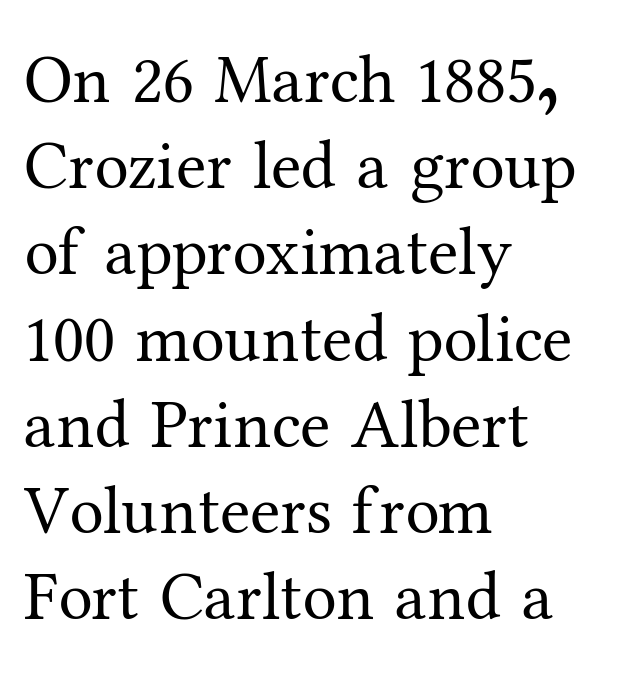
The image shows 69 px regular-weight serif type, upright; set left-aligned, normal line spacing (1.25x), normal letter spacing, not underlined; medium stroke contrast and a medium x-height.
